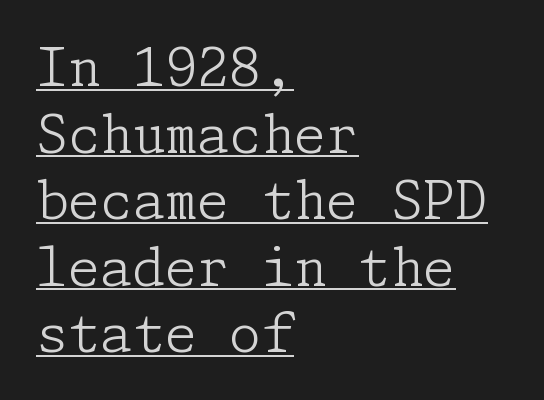
Q: Is the text bold? A: No.
Q: Is the text italic (slanted)? A: No, it is upright.
Q: Is the typeface a serif or a sans-serif typeface? A: Serif.
Q: Is the text underlined? A: Yes.
Q: How is the paragraph aligned? A: Left-aligned.
Q: Is the spacing between letters normal or unusually wide? A: Normal.
Q: Is the spacing between lines tight, normal or loose? A: Normal.
Q: Width (condensed, normal, or wide)? A: Normal.
Q: Stroke contrast? A: Low.
Q: x-height? A: Medium.
